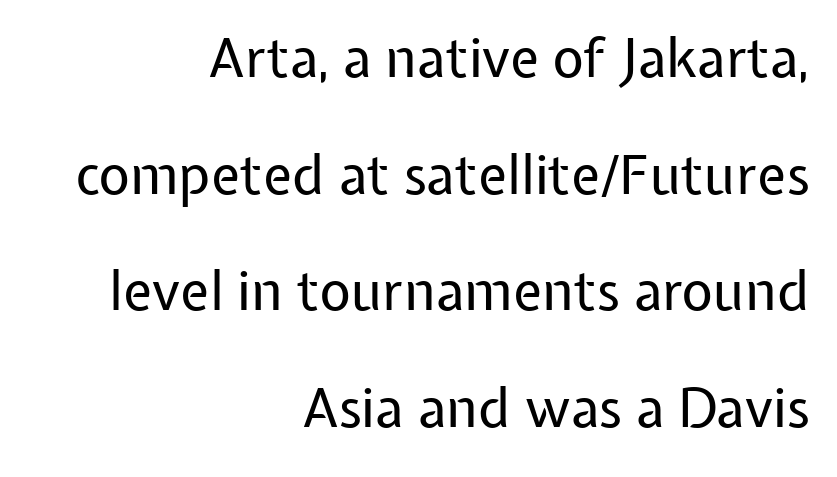
Q: Is the text bold? A: No.
Q: Is the text italic (slanted)? A: No, it is upright.
Q: Is the typeface a serif or a sans-serif typeface? A: Sans-serif.
Q: Is the text underlined? A: No.
Q: How is the paragraph aligned? A: Right-aligned.
Q: Is the spacing between letters normal or unusually wide? A: Normal.
Q: Is the spacing between lines tight, normal or loose? A: Loose.
Q: Width (condensed, normal, or wide)? A: Normal.
Q: Stroke contrast? A: Low.
Q: x-height? A: Medium.
Q: Monospaced? A: No.
